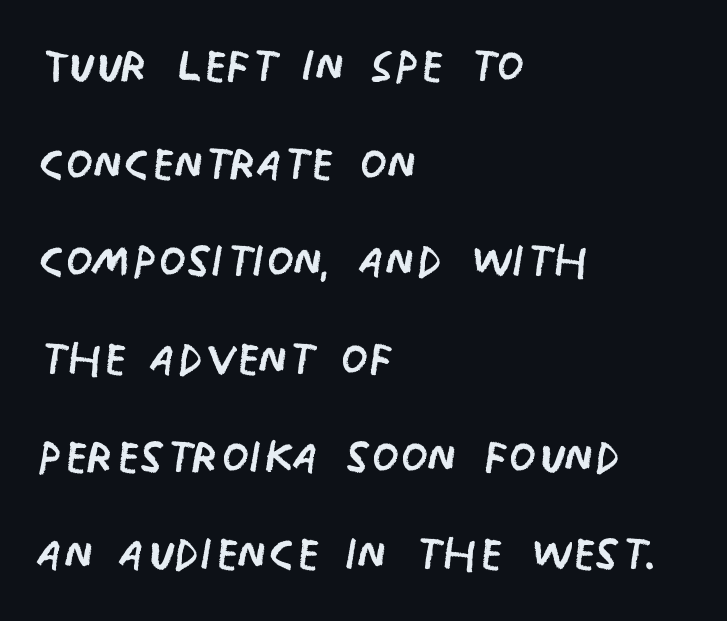
Weight class: somewhere from thin through regular. The passage shown is typed in a proportional face where columns would drift. The paragraph shown leans on its left margin. The face used here is rendered with its standard letterfit.
